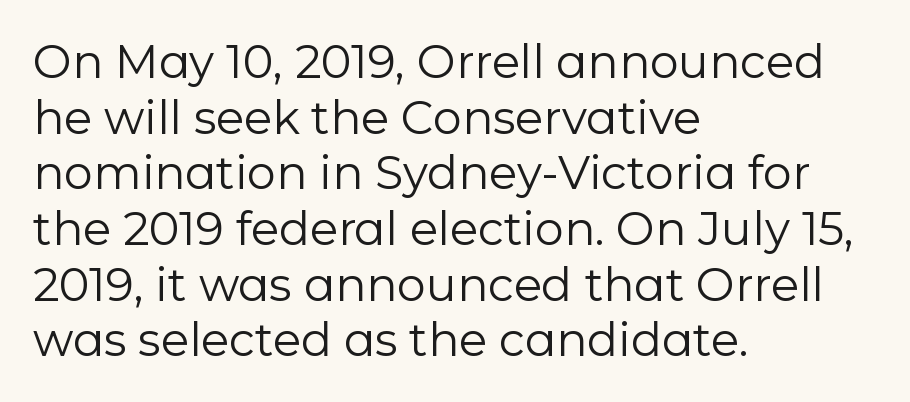
The image shows 46 px regular-weight sans-serif type, upright; set left-aligned, line spacing 1.21x, normal letter spacing, not underlined; low stroke contrast and a medium x-height.
